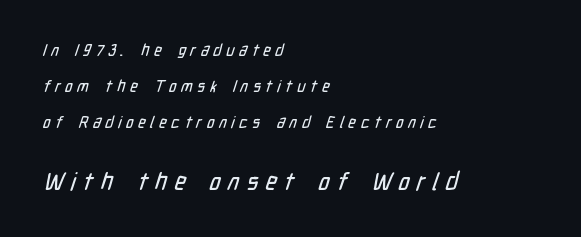
{"underline": "no", "align": "left", "line_spacing": "loose", "line_spacing_ratio": 2.25, "letter_spacing": "wide", "letter_spacing_em": 0.29, "larger_block": "second", "size_ratio": 1.5, "glyph_px": 24}
